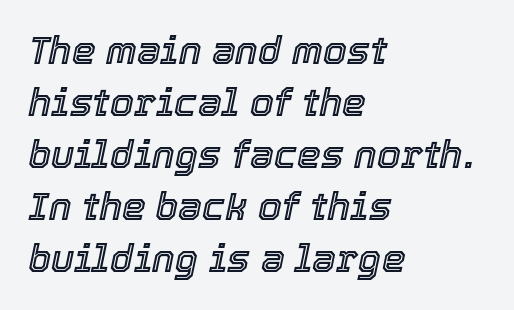
This sample keeps an unexceptional amount of space between lines. Between one letter and the next there's only the usual sliver of space. Clear beneath every line of the passage. Do the characters align in a grid? No, the font is proportional.
